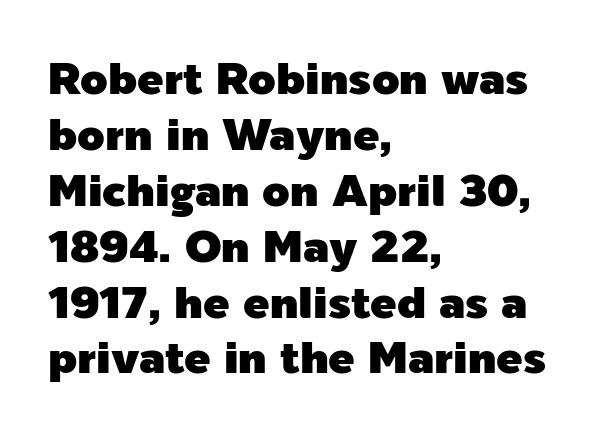
{"serif": "no", "italic": "no", "width": "normal", "x_height": "medium", "monospaced": "no", "underline": "no", "align": "left", "line_spacing": "normal", "line_spacing_ratio": 1.27, "letter_spacing": "normal", "letter_spacing_em": 0.0, "glyph_px": 44}
